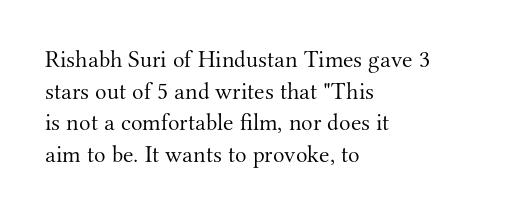
Leftover space on each line is placed entirely after the last word. The typesetting does not lean heavy: it is not bold. Honestly, the letter spacing is just normal — you wouldn't notice it. Underline: absent. If you drew a line through each stem, it would be perfectly vertical.
